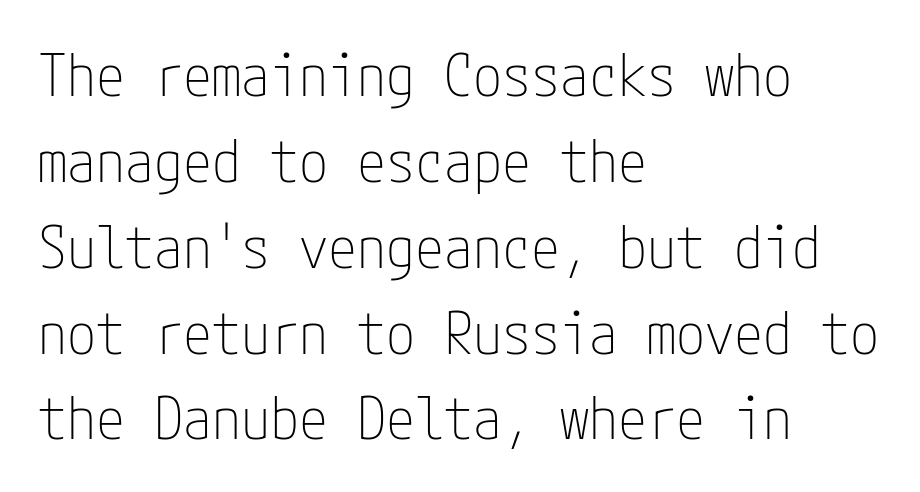
Glance below the letters and you will spot only blank space. The letterforms sit at book weight or below. Does extra space separate the letters? No, they use regular spacing. The letters stand straight up with perfectly vertical stems.
